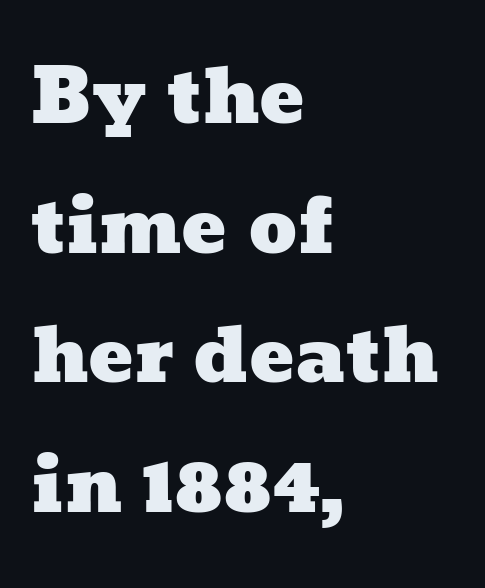
Q: Is the text underlined? A: No.
Q: How is the paragraph aligned? A: Left-aligned.
Q: Is the spacing between letters normal or unusually wide? A: Normal.
Q: Width (condensed, normal, or wide)? A: Wide.
Q: Stroke contrast? A: Low.
Q: x-height? A: Medium.
Q: Monospaced? A: No.
